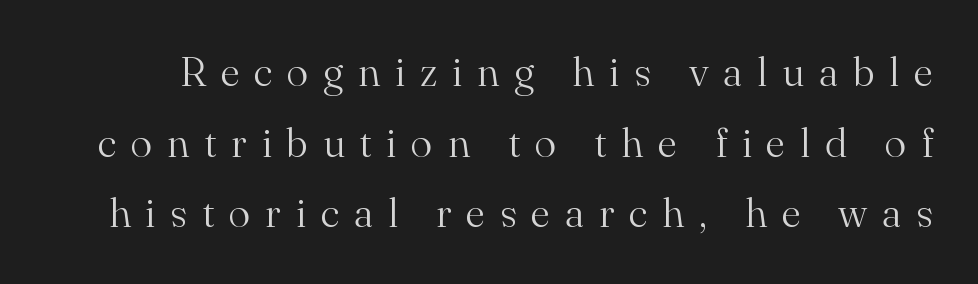
Q: Is the text bold? A: No.
Q: Is the text italic (slanted)? A: No, it is upright.
Q: Is the typeface a serif or a sans-serif typeface? A: Serif.
Q: Is the text underlined? A: No.
Q: Is the spacing between letters normal or unusually wide? A: Unusually wide.
Q: Width (condensed, normal, or wide)? A: Normal.
Q: Stroke contrast? A: Medium.
Q: x-height? A: Small.
Q: Monospaced? A: No.
